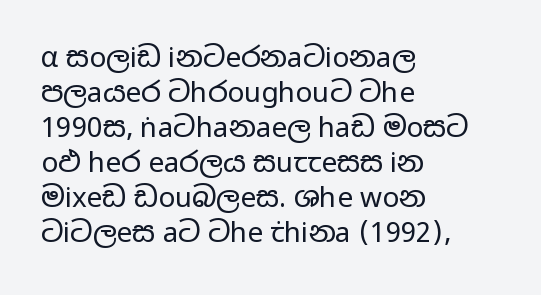
The image shows 28 px regular-weight, wide sans-serif type, upright; set left-aligned, normal line spacing (1.25x), normal letter spacing, not underlined; low stroke contrast and a medium x-height.
